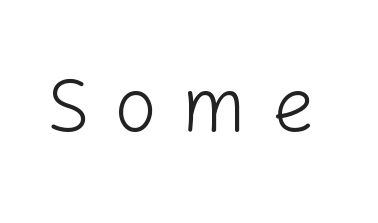
The image shows 76 px light sans-serif type, upright; set unusually wide letter spacing (+0.32 em), not underlined; low stroke contrast and a medium x-height.
